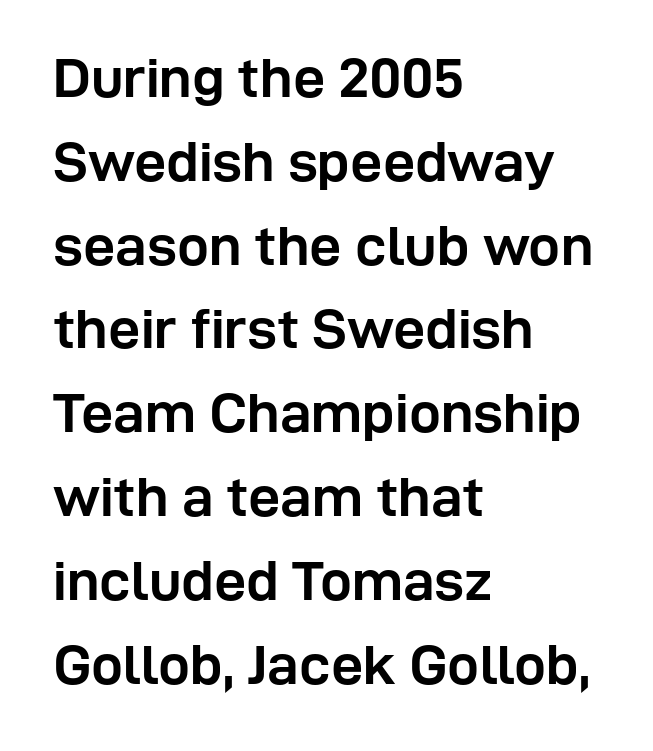
Regarding leading, the lines here are spaced in the standard way. Tall strokes in this sample are plumb rather than angled. The ragged edge is on the right, which tells us the setting is flush left. This sample uses plain, unmodified letter spacing. Character widths vary here, with narrow letters taking less room than wide ones. Check where the strokes stop: nothing finishes them off — pure sans.
